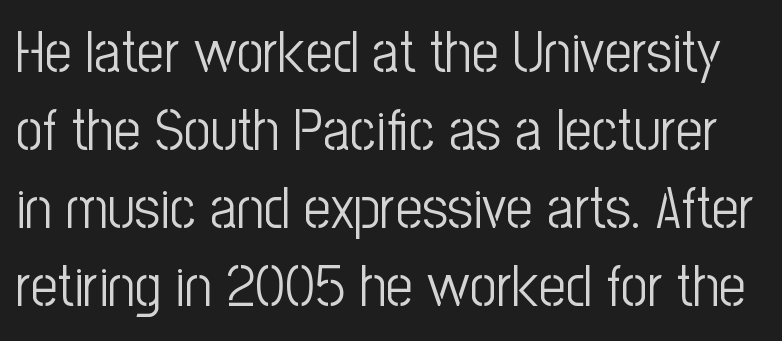
Q: Is the text bold? A: No.
Q: Is the text italic (slanted)? A: No, it is upright.
Q: Is the typeface a serif or a sans-serif typeface? A: Sans-serif.
Q: Is the text underlined? A: No.
Q: Is the spacing between letters normal or unusually wide? A: Normal.
Q: Is the spacing between lines tight, normal or loose? A: Normal.
Q: Width (condensed, normal, or wide)? A: Condensed.
Q: Stroke contrast? A: Low.
Q: x-height? A: Medium.
Q: Monospaced? A: No.
